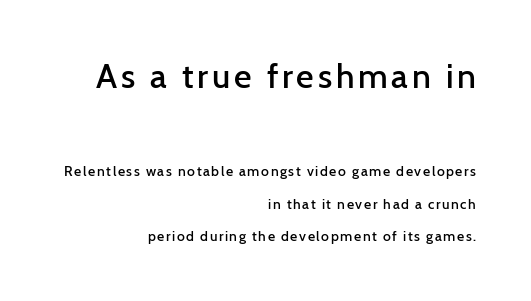
The rendering shrinks the type as you move from the upper chunk to the lower. Each letter keeps its own natural width here, so spacing adapts to shape. You could fit nearly another row in the gap between these rows. The glyphs in this specimen are sans serif. I'd describe the lettering as semibold — firm but not a full bold.
